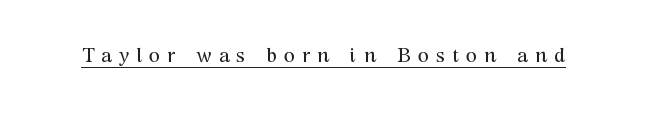
The image shows 20 px text type, upright; set unusually wide letter spacing (+0.35 em), underlined.
